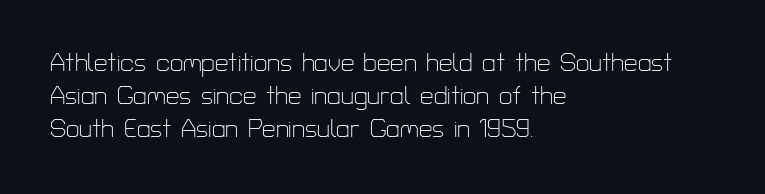
The image shows 24 px text type, upright; set left-aligned, normal line spacing (1.38x), normal letter spacing, not underlined.
